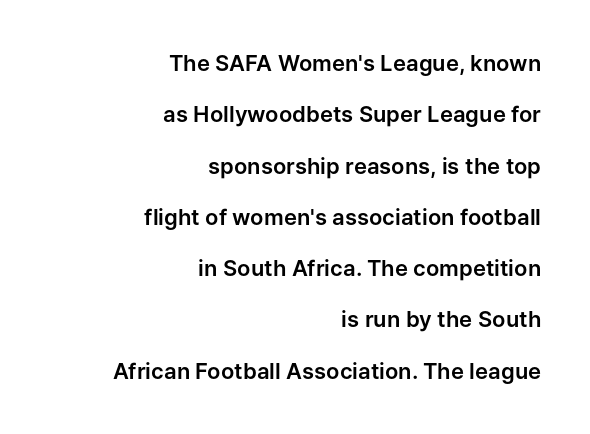
Q: Is the text italic (slanted)? A: No, it is upright.
Q: Is the text underlined? A: No.
Q: How is the paragraph aligned? A: Right-aligned.
Q: Is the spacing between letters normal or unusually wide? A: Normal.
Q: Is the spacing between lines tight, normal or loose? A: Loose.
